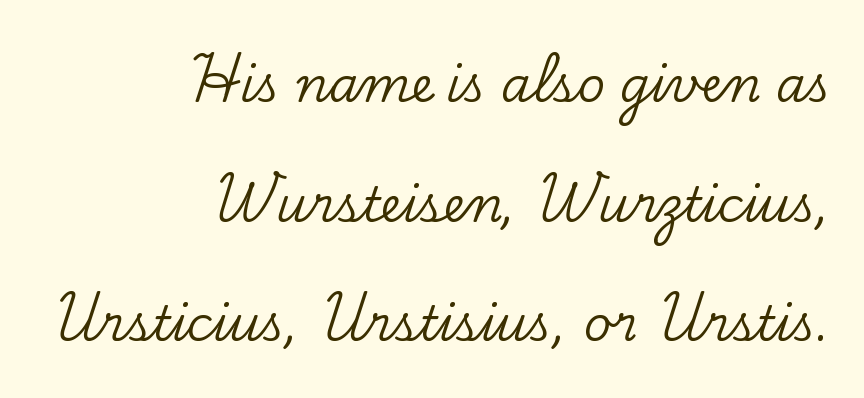
The image shows 48 px serif type; set right-aligned, loose line spacing (2.49x), normal letter spacing, not underlined; low stroke contrast and a small x-height.
